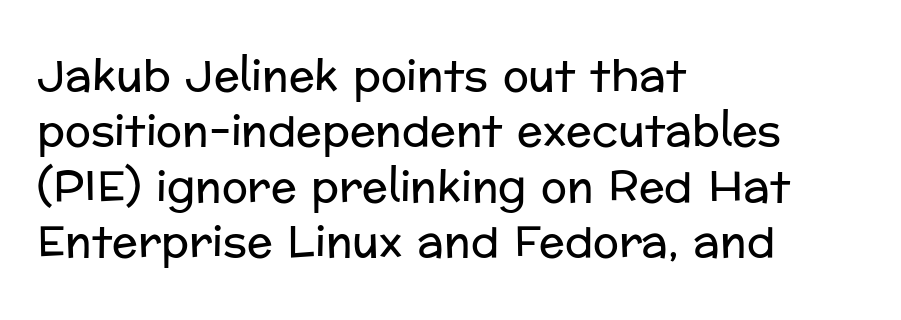
Q: Is the text bold? A: No.
Q: Is the text italic (slanted)? A: No, it is upright.
Q: Is the typeface a serif or a sans-serif typeface? A: Sans-serif.
Q: Is the text underlined? A: No.
Q: How is the paragraph aligned? A: Left-aligned.
Q: Is the spacing between letters normal or unusually wide? A: Normal.
Q: Is the spacing between lines tight, normal or loose? A: Normal.
Q: Width (condensed, normal, or wide)? A: Normal.
Q: Stroke contrast? A: Low.
Q: x-height? A: Medium.
Q: Monospaced? A: No.
